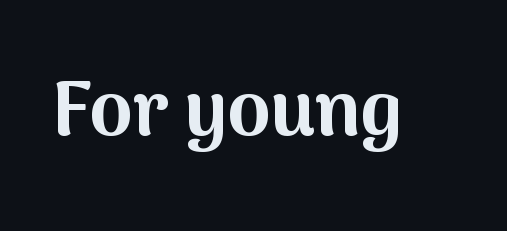
The image shows 77 px bold sans-serif type, upright; set normal letter spacing, not underlined; medium stroke contrast and a medium x-height.
